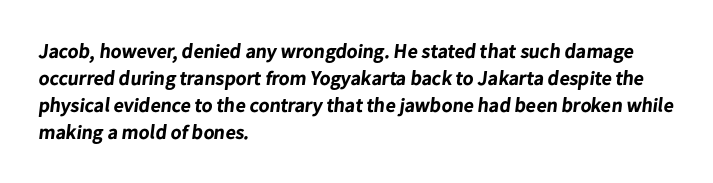
Q: Is the text bold? A: Yes.
Q: Is the text underlined? A: No.
Q: How is the paragraph aligned? A: Left-aligned.
Q: Is the spacing between letters normal or unusually wide? A: Normal.
Q: Is the spacing between lines tight, normal or loose? A: Normal.
